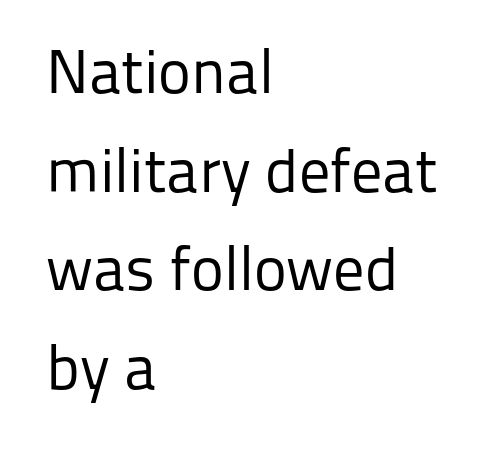
Glyph-to-glyph distance matches everyday printed text. Only glyphs here, with clear space below each row. This sample uses a sans-serif face. Baseline-to-baseline distance is the conventional proportion of letter height. Here the designer chose a conventional face with non-uniform glyph widths. Is the type heavy? It reads as light-to-regular instead.
